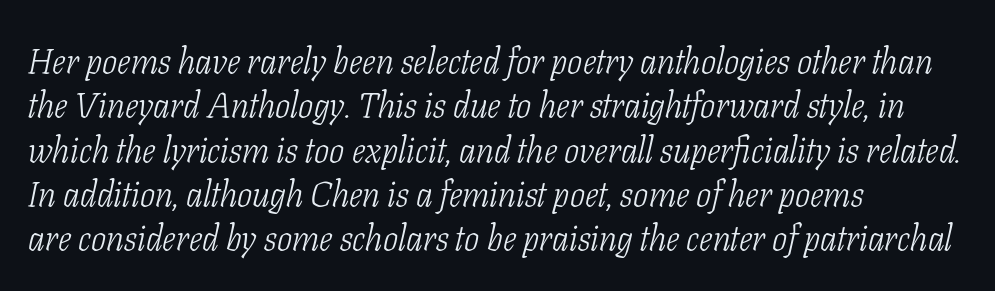
The image shows 36 px light, condensed serif type, italic (leaning right); set left-aligned, line spacing 1.23x, normal letter spacing, not underlined; low stroke contrast and a medium x-height.
